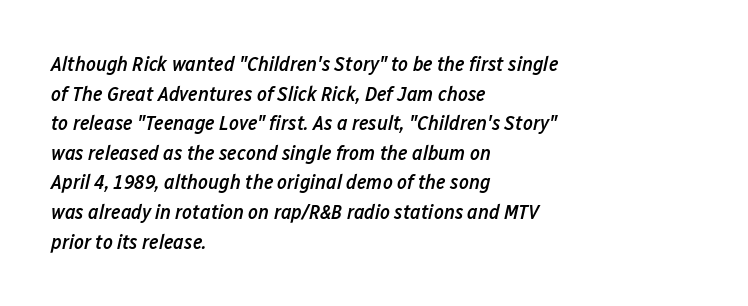
The image shows 21 px text type, italic (leaning right); set left-aligned, normal line spacing (1.41x), normal letter spacing, not underlined.
